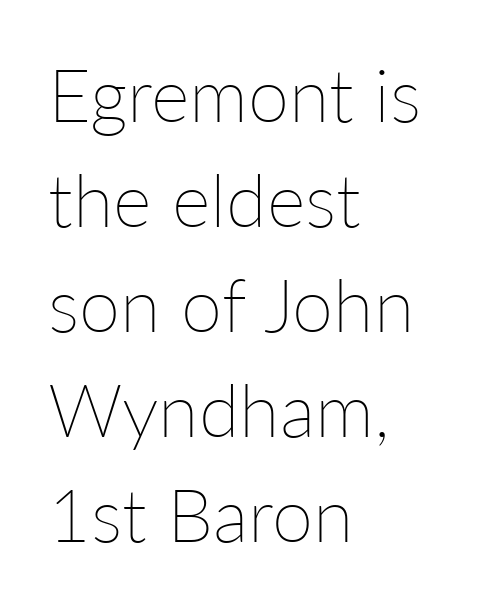
Q: Is the text bold? A: No.
Q: Is the text italic (slanted)? A: No, it is upright.
Q: Is the text underlined? A: No.
Q: How is the paragraph aligned? A: Left-aligned.
Q: Is the spacing between letters normal or unusually wide? A: Normal.
Q: Is the spacing between lines tight, normal or loose? A: Normal.
Q: Width (condensed, normal, or wide)? A: Normal.
Q: Stroke contrast? A: Low.
Q: x-height? A: Medium.
Q: Monospaced? A: No.
